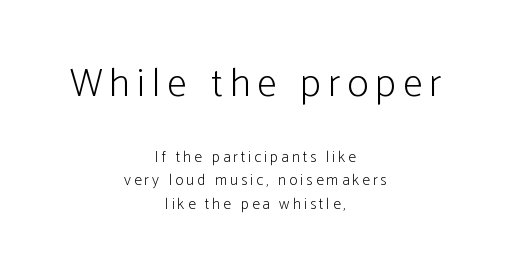
Q: Is the text bold? A: No.
Q: Is the text italic (slanted)? A: No, it is upright.
Q: Is the typeface a serif or a sans-serif typeface? A: Sans-serif.
Q: Is the text underlined? A: No.
Q: How is the paragraph aligned? A: Centered.
Q: Is the spacing between lines tight, normal or loose? A: Normal.
Q: Which block of text is set in a larger size, the first (top) or the second (bottom)? A: The first (top) one.
Q: Width (condensed, normal, or wide)? A: Condensed.
Q: Stroke contrast? A: Low.
Q: x-height? A: Medium.
Q: Monospaced? A: No.
